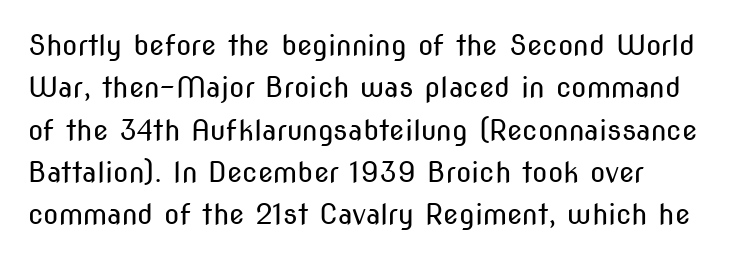
{"serif": "no", "italic": "no", "bold": "no", "weight": "regular", "width": "condensed", "stroke_contrast": "medium", "x_height": "medium", "monospaced": "no", "underline": "no", "line_spacing": "normal", "line_spacing_ratio": 1.51, "letter_spacing": "normal", "letter_spacing_em": 0.0, "glyph_px": 28}
